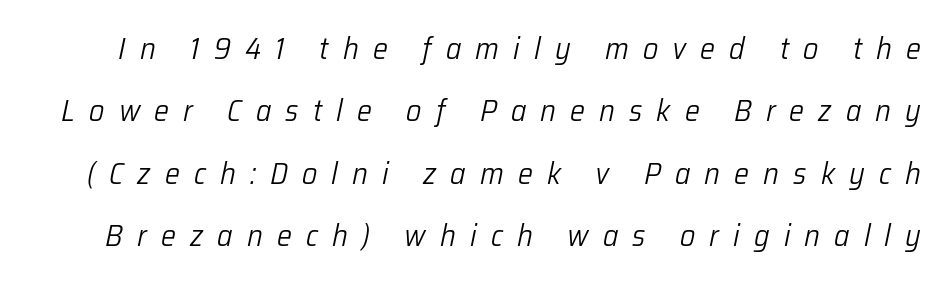
Q: Is the text bold? A: No.
Q: Is the text italic (slanted)? A: Yes, it leans right by about 12 degrees.
Q: Is the text underlined? A: No.
Q: Is the spacing between letters normal or unusually wide? A: Unusually wide.
Q: Is the spacing between lines tight, normal or loose? A: Loose.
Q: Width (condensed, normal, or wide)? A: Normal.
Q: Stroke contrast? A: Low.
Q: x-height? A: Medium.
Q: Monospaced? A: No.
